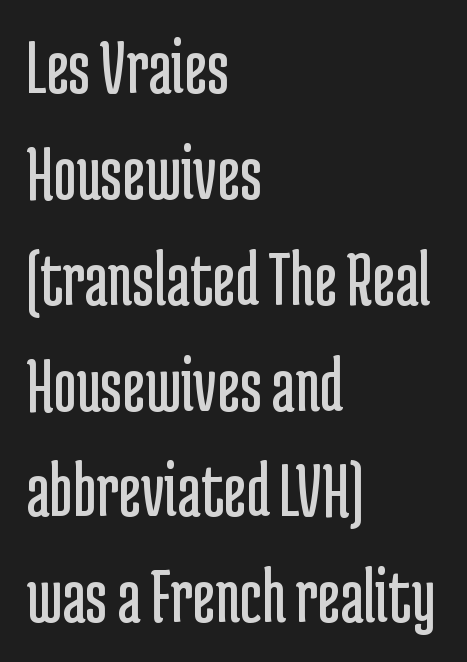
{"serif": "no", "italic": "no", "bold": "no", "weight": "regular", "width": "condensed", "stroke_contrast": "low", "x_height": "medium", "monospaced": "no", "underline": "no", "align": "left", "line_spacing": "normal", "line_spacing_ratio": 1.34, "letter_spacing": "normal", "letter_spacing_em": 0.0, "glyph_px": 79}
